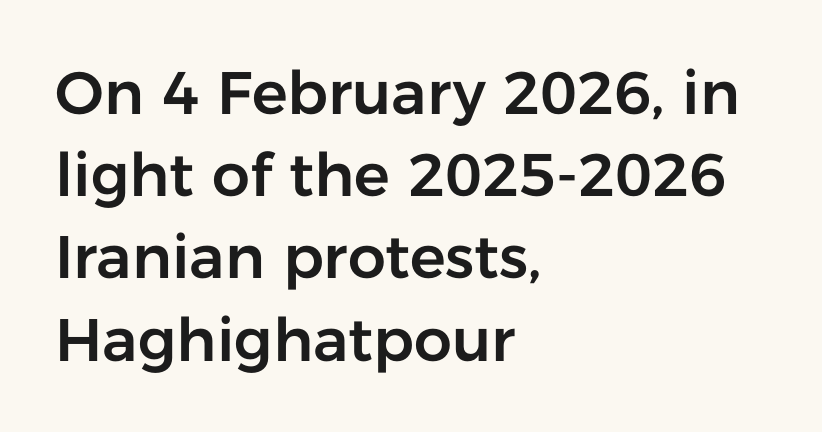
{"serif": "no", "italic": "no", "width": "normal", "stroke_contrast": "low", "x_height": "medium", "monospaced": "no", "underline": "no", "align": "left", "line_spacing": "normal", "line_spacing_ratio": 1.37, "letter_spacing": "normal", "letter_spacing_em": 0.0, "glyph_px": 60}
